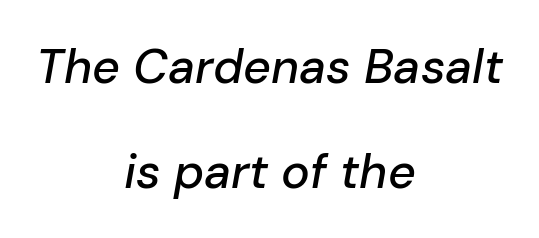
The image shows 48 px text type, italic (leaning right); set centered, loose line spacing (2.18x), normal letter spacing, not underlined; low stroke contrast and a medium x-height.
